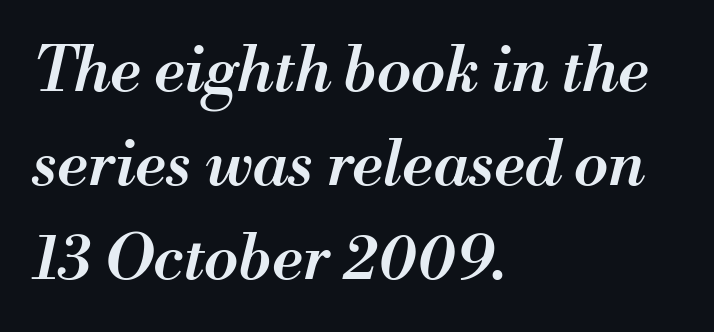
The letters advance in unequal steps, a hallmark of proportional type. Rows of type keep a routine distance in the vertical direction. The letters sit at their default tracking, neither squeezed nor spread. Observe the lean: these are italic letterforms. This is moderately heavy type, rendered in semibold.
